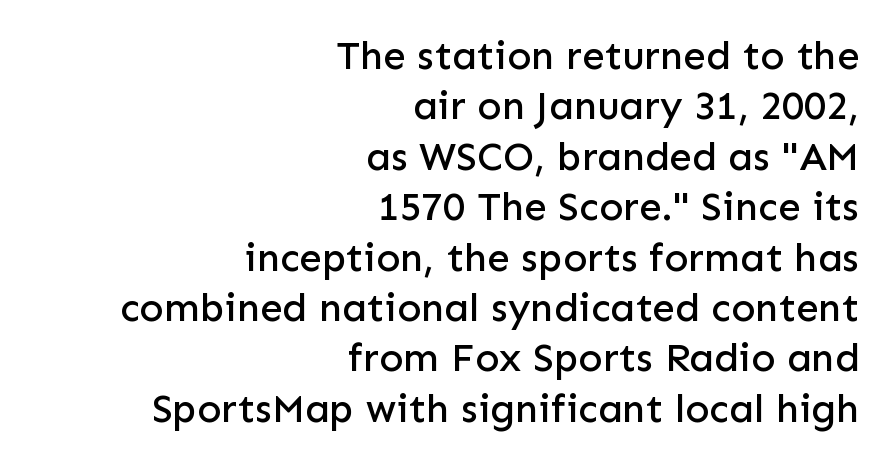
{"serif": "no", "italic": "no", "width": "normal", "stroke_contrast": "low", "x_height": "medium", "monospaced": "no", "underline": "no", "align": "right", "line_spacing": "normal", "line_spacing_ratio": 1.26, "letter_spacing": "normal", "letter_spacing_em": 0.0, "glyph_px": 40}
